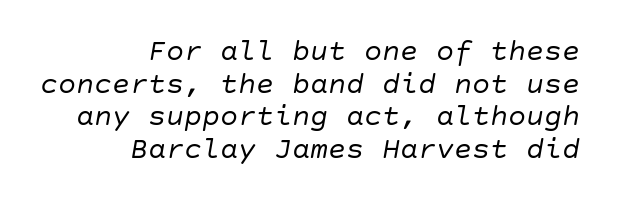
{"italic": "yes", "lean": "right", "slant_degrees": 10, "bold": "no", "weight": "regular", "width": "normal", "stroke_contrast": "low", "x_height": "large", "underline": "no", "align": "right", "line_spacing": "tight", "line_spacing_ratio": 1.09, "letter_spacing": "normal", "letter_spacing_em": 0.0, "glyph_px": 30}
